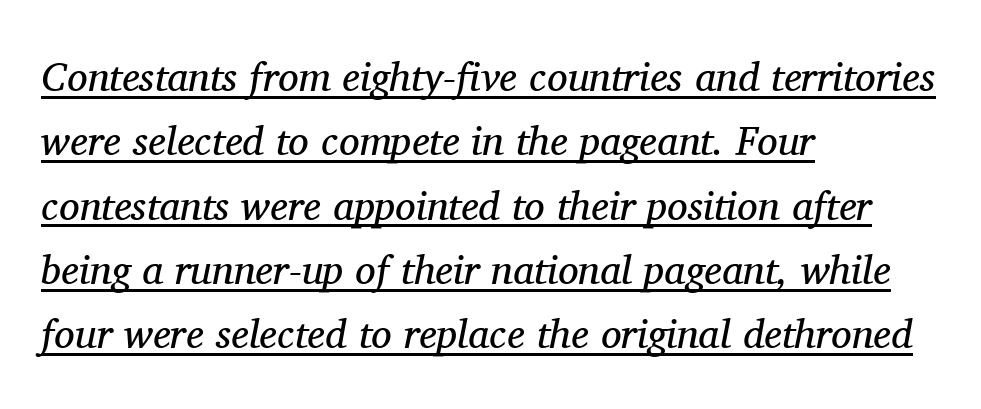
Rows of type keep a routine distance in the vertical direction. The whole block is typeset with a tilt. Note the varied advance widths — an 'i' is clearly narrower than an 'm'. Short note: letters normally spaced.
